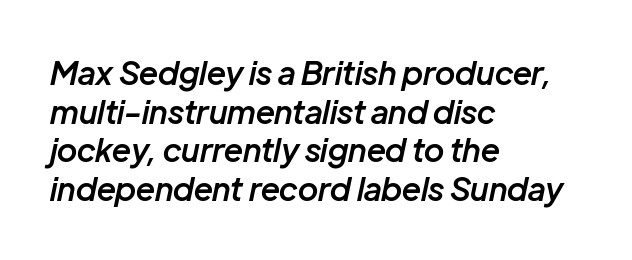
Q: Is the text bold? A: Semi-bold.
Q: Is the text italic (slanted)? A: Yes, it leans right by about 12 degrees.
Q: Is the text underlined? A: No.
Q: How is the paragraph aligned? A: Left-aligned.
Q: Is the spacing between letters normal or unusually wide? A: Normal.
Q: Width (condensed, normal, or wide)? A: Normal.
Q: Stroke contrast? A: Low.
Q: x-height? A: Medium.
Q: Monospaced? A: No.
